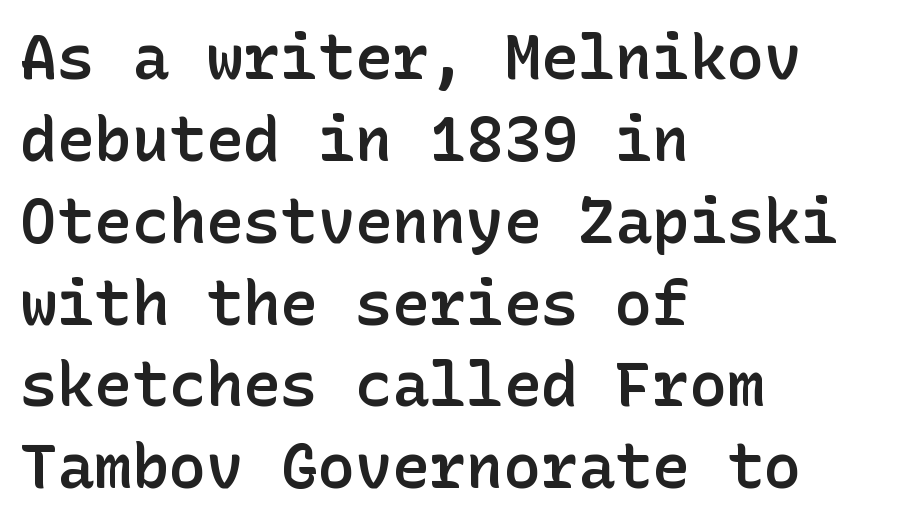
Q: Is the text bold? A: Semi-bold.
Q: Is the text italic (slanted)? A: No, it is upright.
Q: Is the typeface a serif or a sans-serif typeface? A: Sans-serif.
Q: Is the text underlined? A: No.
Q: How is the paragraph aligned? A: Left-aligned.
Q: Is the spacing between letters normal or unusually wide? A: Normal.
Q: Is the spacing between lines tight, normal or loose? A: Normal.
Q: Width (condensed, normal, or wide)? A: Normal.
Q: Stroke contrast? A: Low.
Q: x-height? A: Medium.
